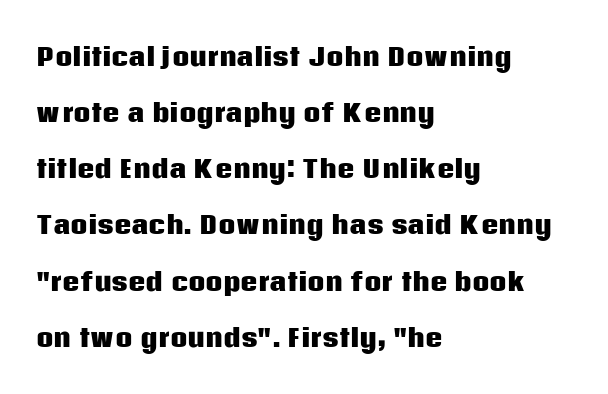
{"italic": "no", "bold": "yes", "underline": "no", "align": "left", "line_spacing": "loose", "line_spacing_ratio": 2.34, "letter_spacing": "normal", "letter_spacing_em": 0.0, "glyph_px": 24}
